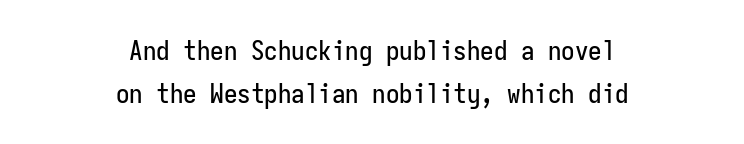
{"italic": "no", "underline": "no", "align": "center", "line_spacing": "normal", "line_spacing_ratio": 1.58, "letter_spacing": "normal", "letter_spacing_em": 0.0, "glyph_px": 27}
